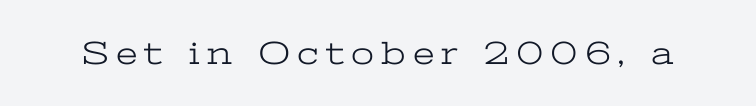
The image shows 33 px light, wide serif type, upright; set unusually wide letter spacing (+0.21 em), not underlined; low stroke contrast and a medium x-height.
